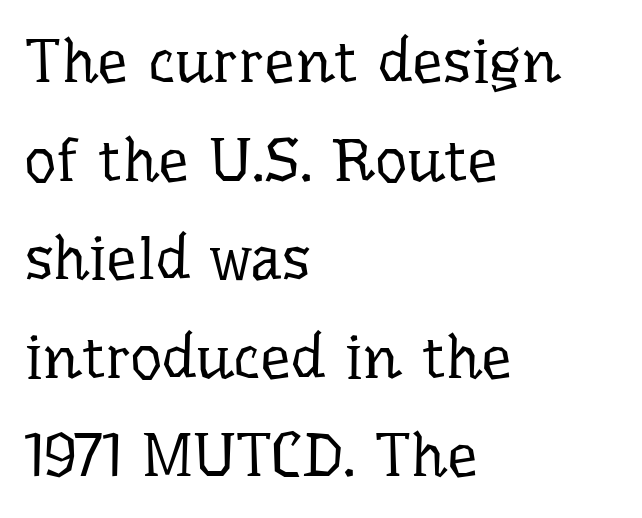
The image shows 62 px regular-weight serif type, upright; set left-aligned, normal line spacing (1.59x), normal letter spacing, not underlined; low stroke contrast and a medium x-height.
